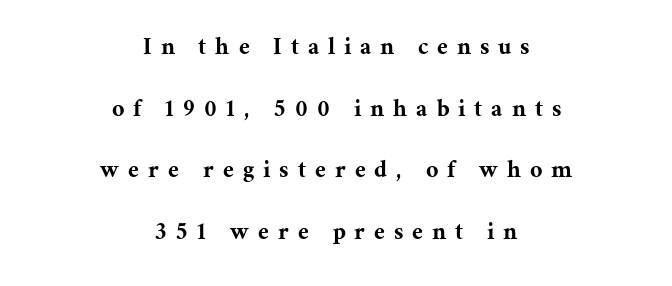
Q: Is the text italic (slanted)? A: No, it is upright.
Q: Is the text underlined? A: No.
Q: How is the paragraph aligned? A: Centered.
Q: Is the spacing between letters normal or unusually wide? A: Unusually wide.
Q: Is the spacing between lines tight, normal or loose? A: Loose.
